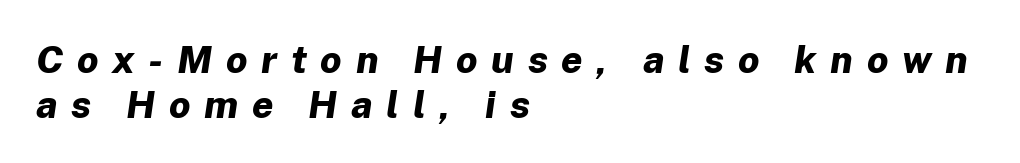
Q: Is the text bold? A: Yes.
Q: Is the text italic (slanted)? A: Yes, it leans right by about 8 degrees.
Q: Is the text underlined? A: No.
Q: How is the paragraph aligned? A: Left-aligned.
Q: Is the spacing between letters normal or unusually wide? A: Unusually wide.
Q: Width (condensed, normal, or wide)? A: Normal.
Q: Stroke contrast? A: Low.
Q: x-height? A: Medium.
Q: Monospaced? A: No.
